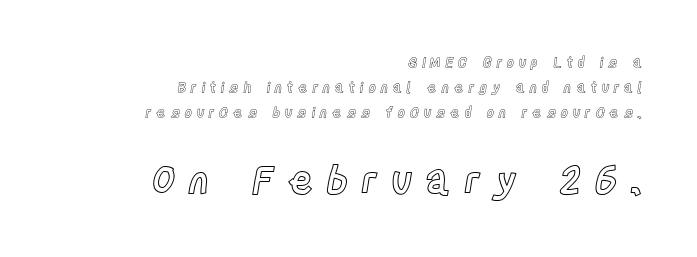
The image shows 39 px condensed type; set right-aligned, line spacing 1.79x, unusually wide letter spacing (+0.33 em), not underlined; the second (bottom) block is 2.79x larger; a large x-height.
